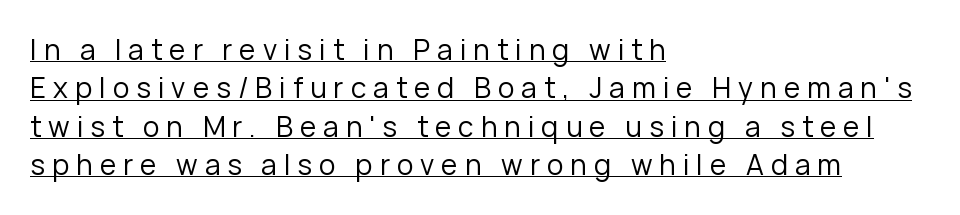
The image shows 28 px regular-weight sans-serif type, upright; set left-aligned, normal line spacing (1.37x), unusually wide letter spacing (+0.25 em), underlined; low stroke contrast and a medium x-height.
